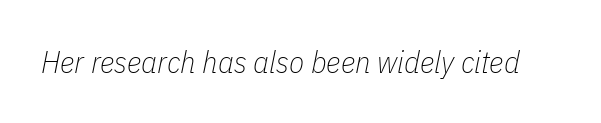
The image shows 31 px thin, condensed type, italic (leaning right); set normal letter spacing, not underlined; low stroke contrast and a medium x-height.
